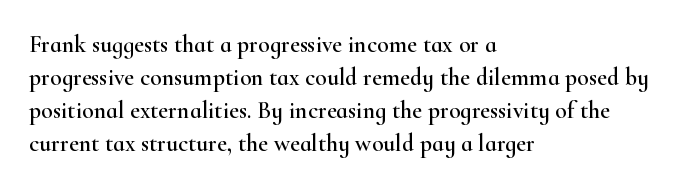
The lines are quadded left. Does extra space separate the letters? No, they use regular spacing. Tall strokes in this sample are plumb rather than angled. Notice how descenders clear the ascenders below comfortably — that's standard leading. This rendering features lettering with no underline.
